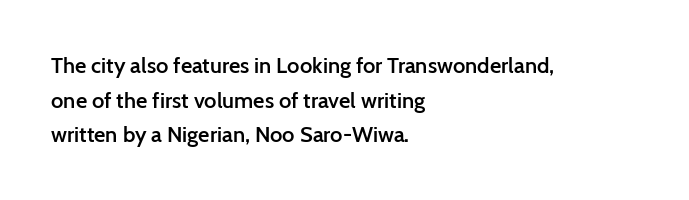
{"italic": "no", "bold": "semi", "underline": "no", "align": "left", "line_spacing": "normal", "line_spacing_ratio": 1.57, "letter_spacing": "normal", "letter_spacing_em": 0.0, "glyph_px": 22}
